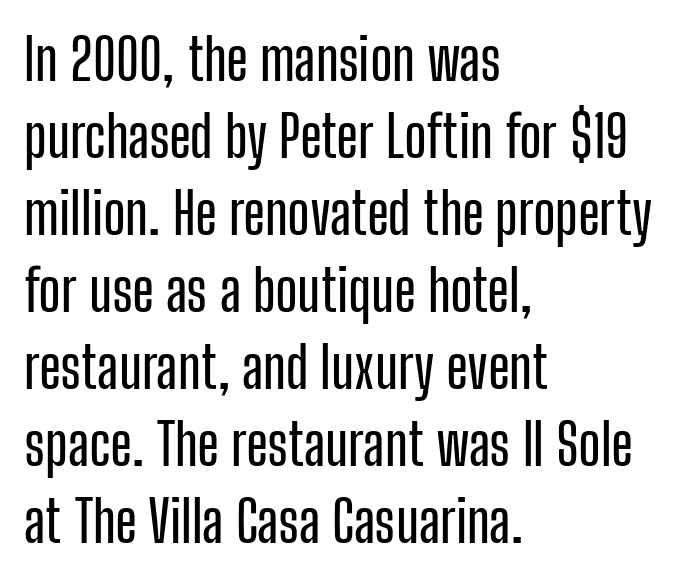
A normal amount of white space separates one row of letters from the next. Italic: no, the glyphs are upright roman. Check the space under the baseline: it is left empty. The rendering uses natural spacing where letterforms have individual widths. A sans-serif font was chosen for this passage.
